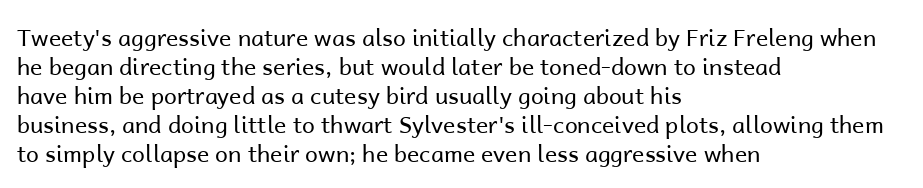
The image shows 23 px text type, upright; set left-aligned, normal line spacing (1.26x), normal letter spacing, not underlined.
